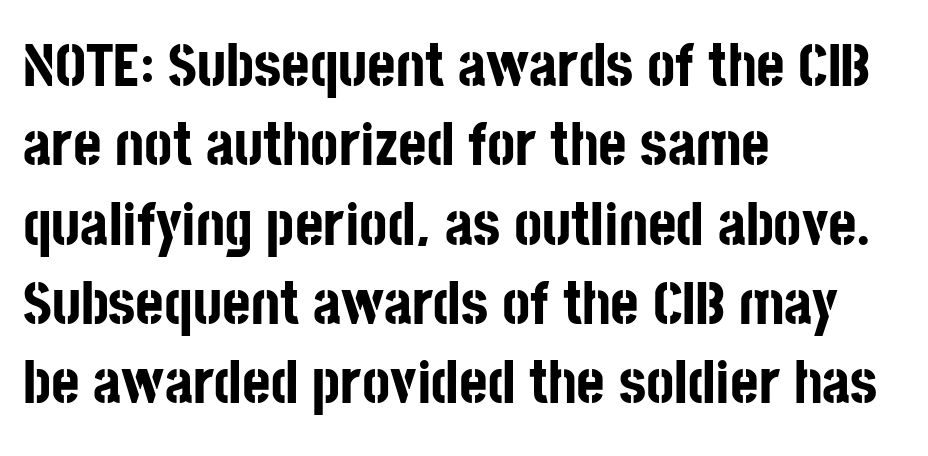
Q: Is the text bold? A: Yes.
Q: Is the text italic (slanted)? A: No, it is upright.
Q: Is the typeface a serif or a sans-serif typeface? A: Sans-serif.
Q: Is the text underlined? A: No.
Q: How is the paragraph aligned? A: Left-aligned.
Q: Is the spacing between letters normal or unusually wide? A: Normal.
Q: Is the spacing between lines tight, normal or loose? A: Normal.
Q: Width (condensed, normal, or wide)? A: Condensed.
Q: Stroke contrast? A: Low.
Q: x-height? A: Large.
Q: Monospaced? A: No.
